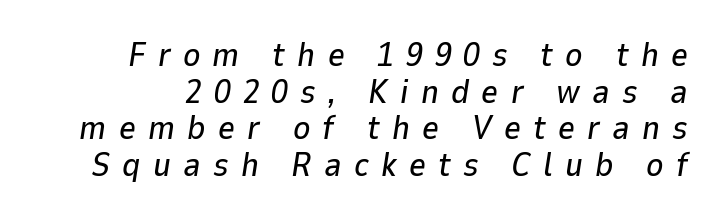
{"italic": "yes", "lean": "right", "slant_degrees": 9, "width": "normal", "stroke_contrast": "low", "x_height": "medium", "monospaced": "no", "underline": "no", "line_spacing": "tight", "line_spacing_ratio": 1.11, "letter_spacing": "wide", "letter_spacing_em": 0.37, "glyph_px": 33}
